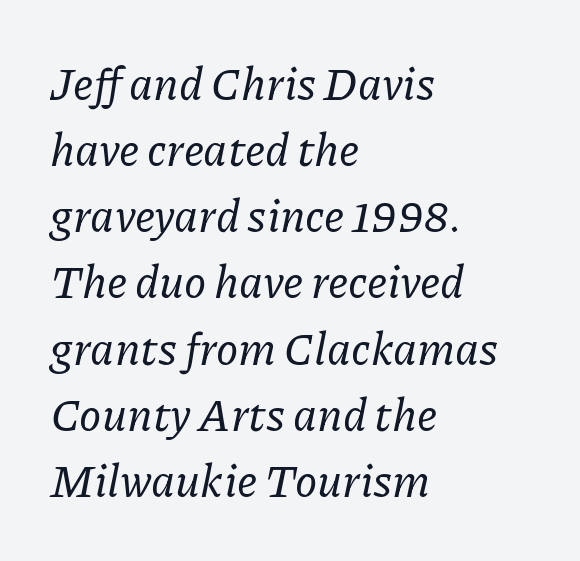
The image shows 45 px serif type, italic (leaning right); set left-aligned, normal line spacing (1.47x), normal letter spacing, not underlined; low stroke contrast and a medium x-height.
